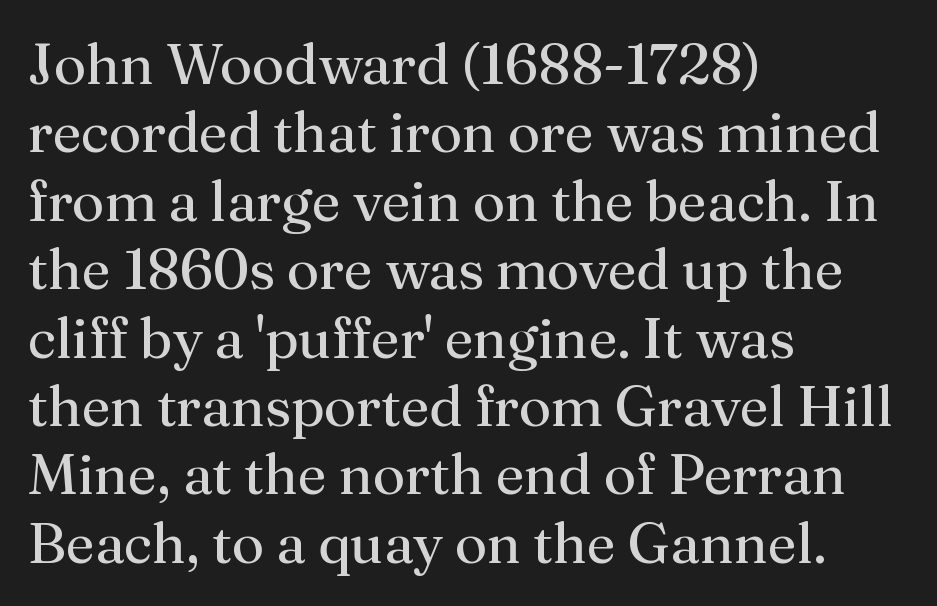
{"serif": "yes", "italic": "no", "bold": "no", "weight": "regular", "width": "normal", "stroke_contrast": "medium", "x_height": "medium", "monospaced": "no", "underline": "no", "align": "left", "line_spacing_ratio": 1.2, "letter_spacing": "normal", "letter_spacing_em": 0.0, "glyph_px": 57}
